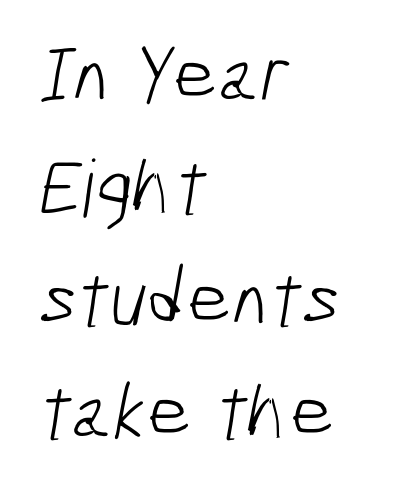
The image shows 79 px light, condensed sans-serif type; set left-aligned, normal line spacing (1.42x), normal letter spacing, not underlined; low stroke contrast and a medium x-height.
